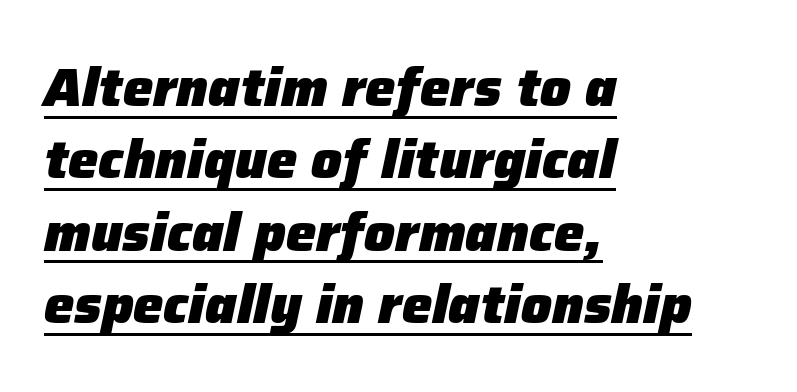
Q: Is the text bold? A: Yes.
Q: Is the text italic (slanted)? A: Yes, it leans right by about 12 degrees.
Q: Is the text underlined? A: Yes.
Q: How is the paragraph aligned? A: Left-aligned.
Q: Is the spacing between letters normal or unusually wide? A: Normal.
Q: Is the spacing between lines tight, normal or loose? A: Normal.
Q: Width (condensed, normal, or wide)? A: Normal.
Q: Stroke contrast? A: Low.
Q: x-height? A: Medium.
Q: Monospaced? A: No.
